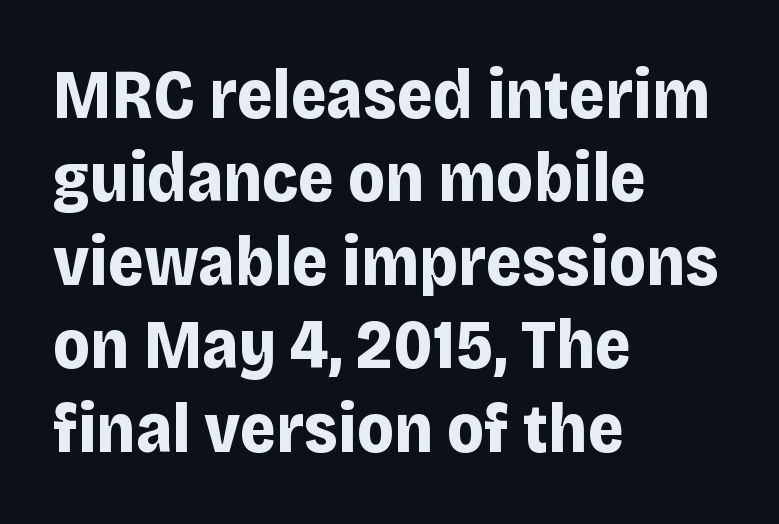
Q: Is the text bold? A: Yes.
Q: Is the text italic (slanted)? A: No, it is upright.
Q: Is the typeface a serif or a sans-serif typeface? A: Sans-serif.
Q: Is the text underlined? A: No.
Q: How is the paragraph aligned? A: Left-aligned.
Q: Is the spacing between letters normal or unusually wide? A: Normal.
Q: Width (condensed, normal, or wide)? A: Normal.
Q: Stroke contrast? A: Low.
Q: x-height? A: Large.
Q: Monospaced? A: No.
